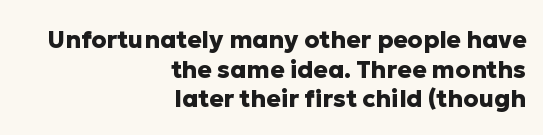
Glyph-to-glyph distance matches everyday printed text. The gap between lines stays unmarked. Summary of weight: heavy, a full bold. Casual observation: everything's shoved over to the right.
